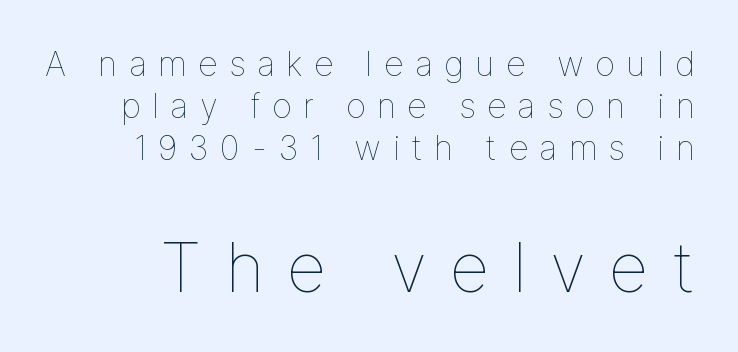
Q: Is the text bold? A: No.
Q: Is the text italic (slanted)? A: No, it is upright.
Q: Is the text underlined? A: No.
Q: Is the spacing between letters normal or unusually wide? A: Unusually wide.
Q: Which block of text is set in a larger size, the first (top) or the second (bottom)? A: The second (bottom) one.
Q: Width (condensed, normal, or wide)? A: Normal.
Q: Stroke contrast? A: Low.
Q: x-height? A: Medium.
Q: Monospaced? A: No.
